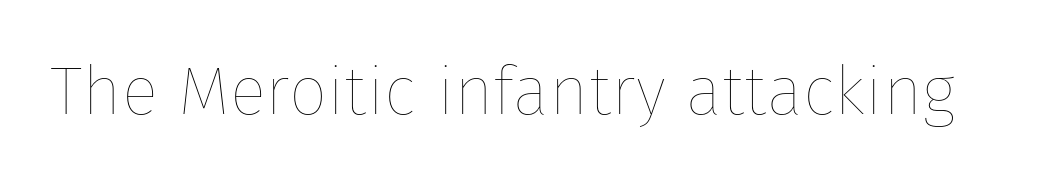
The image shows 68 px thin type, upright; set normal letter spacing, not underlined; low stroke contrast and a medium x-height.
